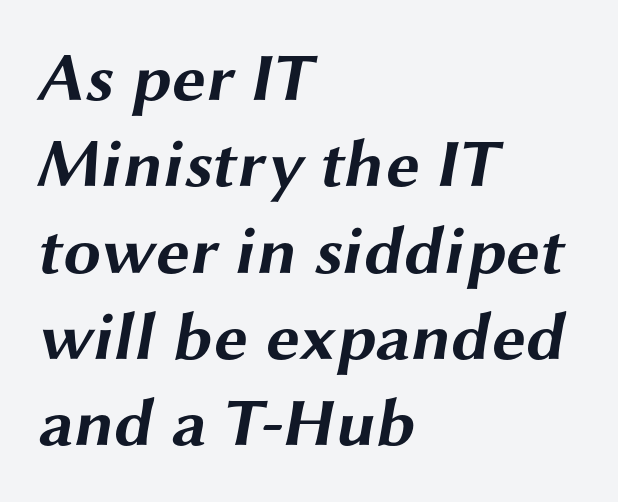
The image shows 68 px bold, wide sans-serif type; set left-aligned, normal line spacing (1.27x), normal letter spacing, not underlined; medium stroke contrast and a medium x-height.
